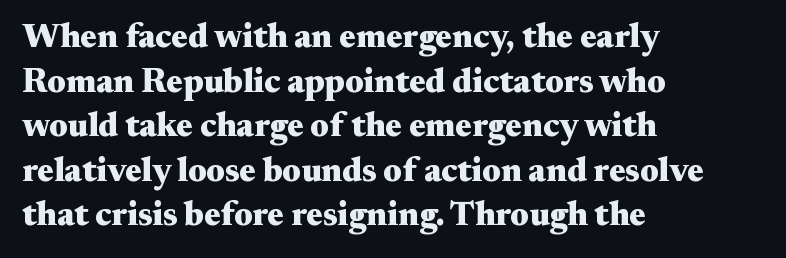
{"serif": "yes", "italic": "no", "bold": "yes", "weight": "heavy", "width": "wide", "stroke_contrast": "medium", "x_height": "small", "monospaced": "no", "underline": "no", "align": "left", "line_spacing": "normal", "line_spacing_ratio": 1.31, "letter_spacing": "normal", "letter_spacing_em": 0.0, "glyph_px": 34}
